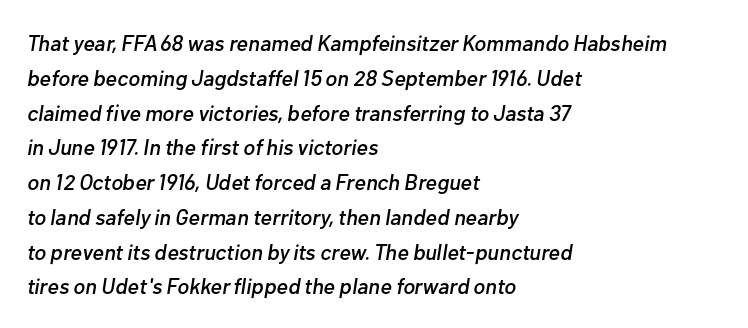
{"italic": "yes", "lean": "right", "slant_degrees": 10, "underline": "no", "align": "left", "line_spacing": "normal", "line_spacing_ratio": 1.58, "letter_spacing": "normal", "letter_spacing_em": 0.0, "glyph_px": 22}
